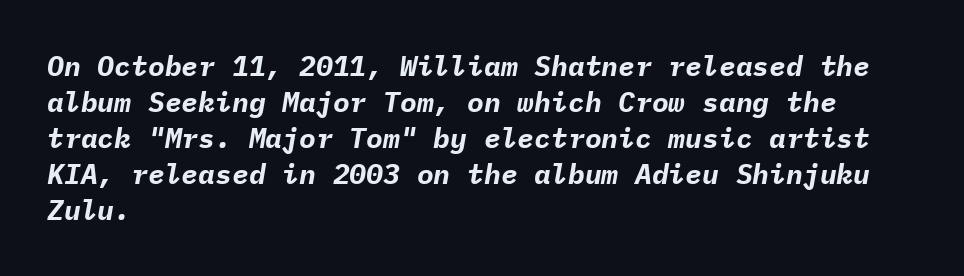
The string is rendered with underlining switched off. The face used here is monospaced, like something from a code editor. What weight is shown? A full bold with thick strokes. Rows of type keep a routine distance in the vertical direction. Students, note that the glyphs here touch the page at normal intervals. Horizontally, the lines are justified to the leading edge only.
